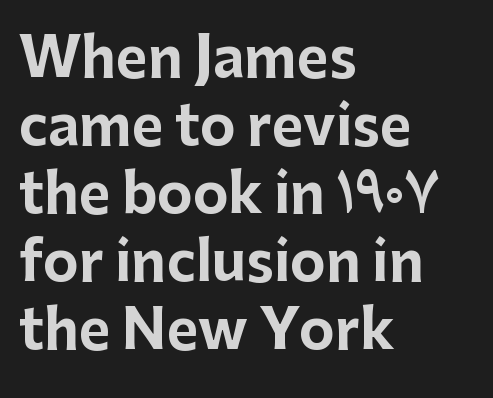
{"serif": "no", "italic": "no", "bold": "yes", "weight": "bold", "width": "normal", "stroke_contrast": "low", "x_height": "medium", "monospaced": "no", "underline": "no", "align": "left", "line_spacing": "normal", "line_spacing_ratio": 1.26, "letter_spacing": "normal", "letter_spacing_em": 0.0, "glyph_px": 54}
